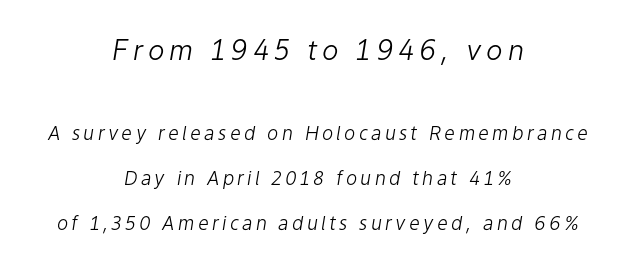
Q: Is the text bold? A: No.
Q: Is the text italic (slanted)? A: Yes, it leans right by about 9 degrees.
Q: Is the text underlined? A: No.
Q: How is the paragraph aligned? A: Centered.
Q: Is the spacing between lines tight, normal or loose? A: Loose.
Q: Which block of text is set in a larger size, the first (top) or the second (bottom)? A: The first (top) one.
Q: Width (condensed, normal, or wide)? A: Normal.
Q: Stroke contrast? A: Low.
Q: x-height? A: Medium.
Q: Monospaced? A: No.
